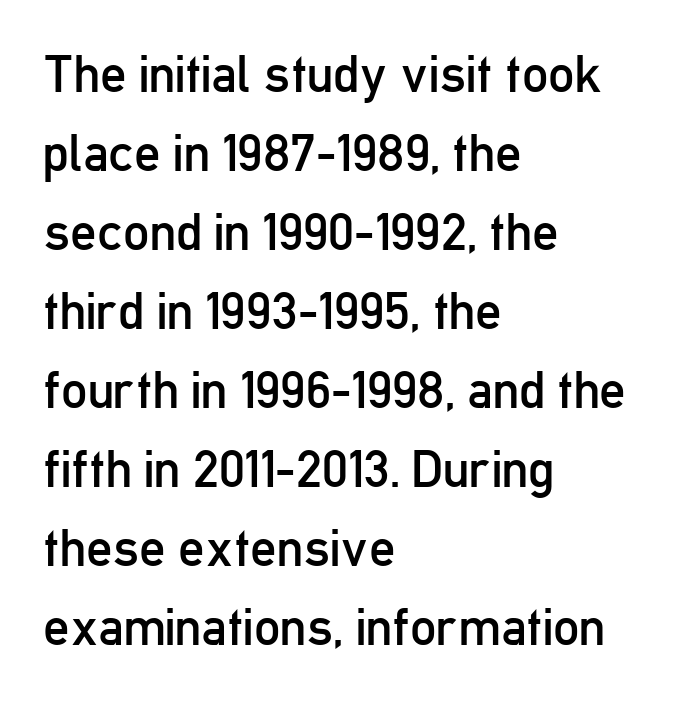
Q: Is the text bold? A: No.
Q: Is the text italic (slanted)? A: No, it is upright.
Q: Is the typeface a serif or a sans-serif typeface? A: Sans-serif.
Q: Is the text underlined? A: No.
Q: How is the paragraph aligned? A: Left-aligned.
Q: Is the spacing between letters normal or unusually wide? A: Normal.
Q: Is the spacing between lines tight, normal or loose? A: Normal.
Q: Width (condensed, normal, or wide)? A: Condensed.
Q: Stroke contrast? A: Low.
Q: x-height? A: Medium.
Q: Monospaced? A: No.
